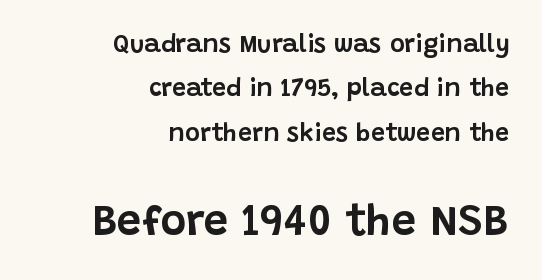
The image shows 44 px sans-serif type, upright; set right-aligned, line spacing 1.78x, normal letter spacing, not underlined; the second (bottom) block is 1.76x larger; low stroke contrast and a large x-height.
